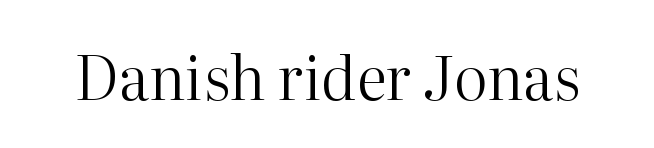
The image shows 60 px regular-weight serif type, upright; set normal letter spacing, not underlined; high stroke contrast and a medium x-height.
